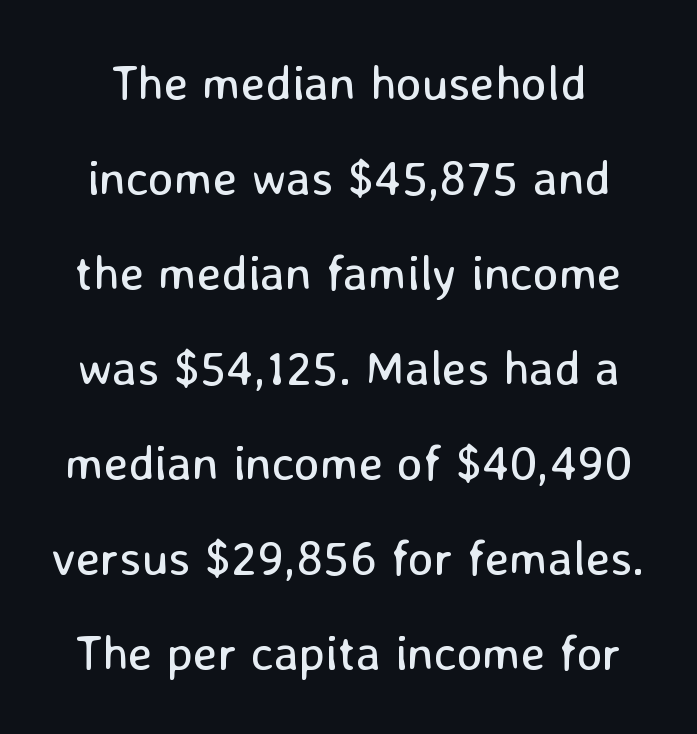
Observe the absence of serifs on each vertical stroke in this sample. This block would shrink considerably if given ordinary leading; it's expanded now. Every stem runs plumb, perpendicular to the baseline. The strokes are not fattened; the text isn't bold. The zone under the glyphs is completely vacant.
